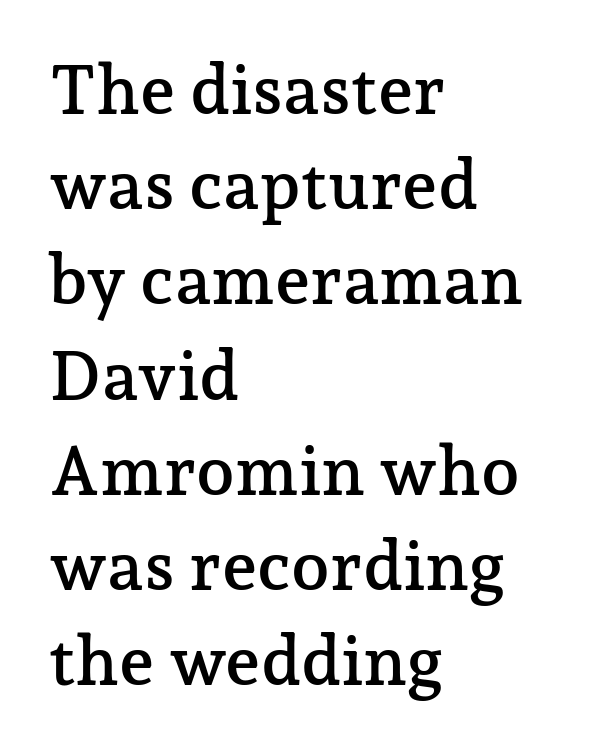
The image shows 69 px serif type, upright; set left-aligned, normal line spacing (1.38x), normal letter spacing, not underlined; low stroke contrast and a medium x-height.
